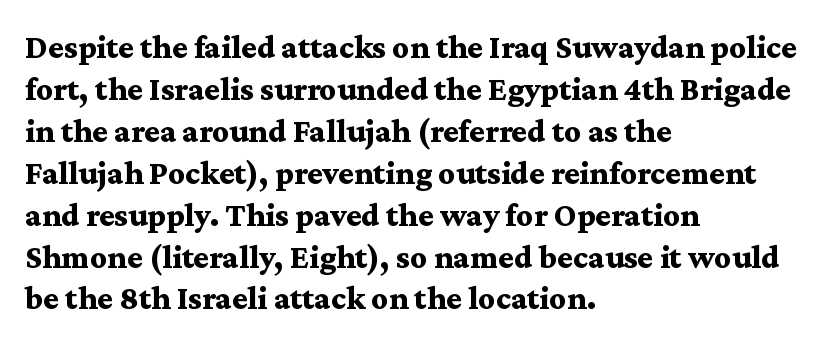
Each letter's strokes conclude with small projecting serifs. Evenly set lines give the paragraph a standard silhouette. Descenders hang freely into open space. Visually the block forms a straight wall on the left and a jagged coastline on the right. How are the letters spaced? Ordinarily, with no added tracking.
